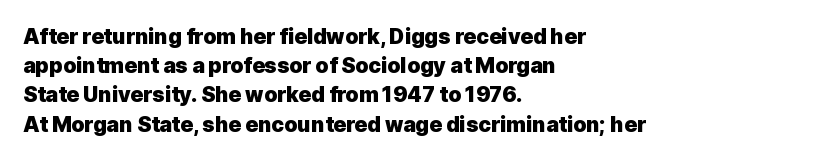
{"italic": "no", "bold": "yes", "underline": "no", "align": "left", "line_spacing": "normal", "line_spacing_ratio": 1.39, "letter_spacing": "normal", "letter_spacing_em": 0.0, "glyph_px": 21}
